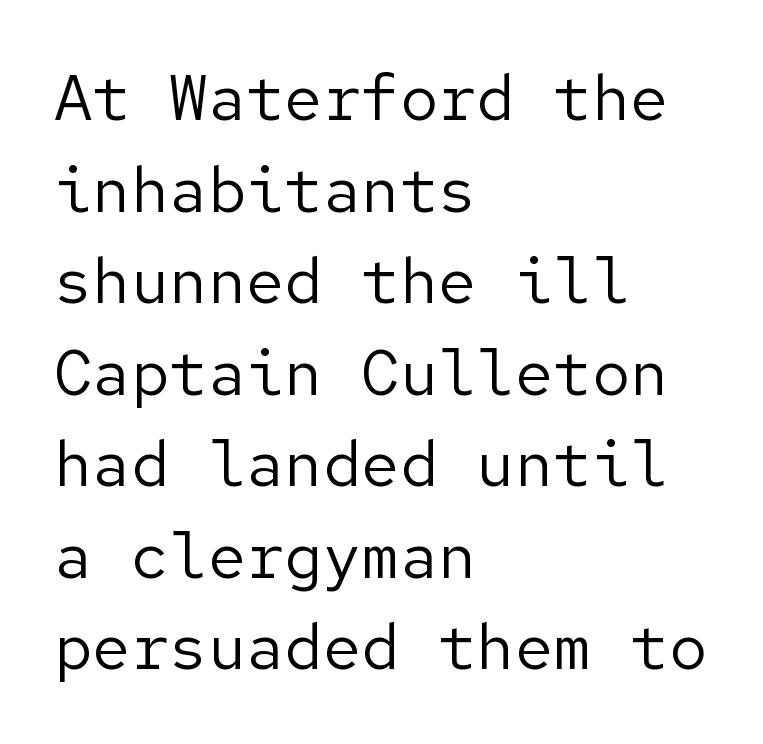
The image shows 64 px regular-weight sans-serif type, upright; set left-aligned, normal line spacing (1.43x), normal letter spacing, not underlined; low stroke contrast and a medium x-height.
